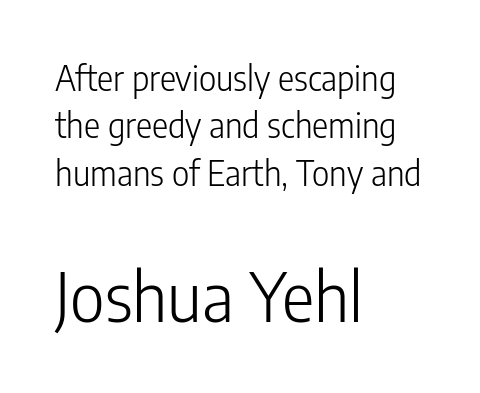
Q: Is the text bold? A: No.
Q: Is the text italic (slanted)? A: No, it is upright.
Q: Is the typeface a serif or a sans-serif typeface? A: Sans-serif.
Q: Is the text underlined? A: No.
Q: How is the paragraph aligned? A: Left-aligned.
Q: Is the spacing between letters normal or unusually wide? A: Normal.
Q: Is the spacing between lines tight, normal or loose? A: Normal.
Q: Which block of text is set in a larger size, the first (top) or the second (bottom)? A: The second (bottom) one.
Q: Width (condensed, normal, or wide)? A: Condensed.
Q: Stroke contrast? A: Low.
Q: x-height? A: Medium.
Q: Monospaced? A: No.
